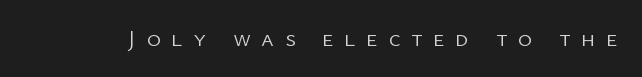
The image shows 24 px text type, upright; set unusually wide letter spacing (+0.44 em), not underlined.
